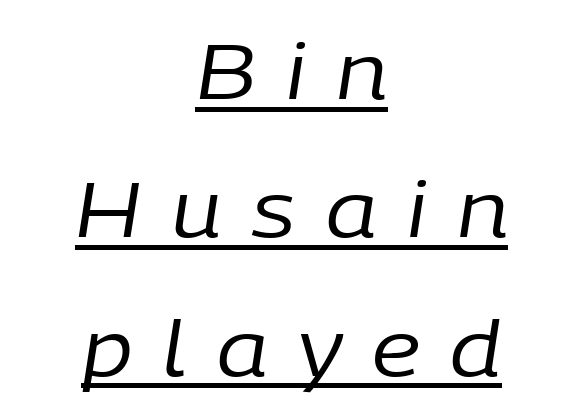
Q: Is the text bold? A: No.
Q: Is the text italic (slanted)? A: Yes, it leans right by about 9 degrees.
Q: Is the text underlined? A: Yes.
Q: How is the paragraph aligned? A: Centered.
Q: Is the spacing between letters normal or unusually wide? A: Unusually wide.
Q: Width (condensed, normal, or wide)? A: Normal.
Q: Stroke contrast? A: Low.
Q: x-height? A: Medium.
Q: Monospaced? A: No.
